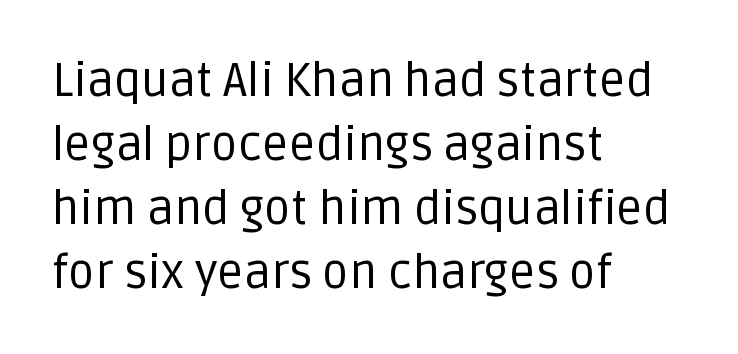
The image shows 47 px regular-weight sans-serif type, upright; set left-aligned, normal line spacing (1.36x), normal letter spacing, not underlined; low stroke contrast and a large x-height.
